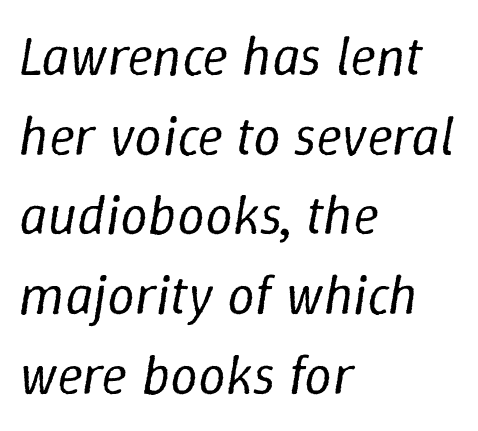
The image shows 55 px regular-weight type, italic (leaning right); set left-aligned, normal line spacing (1.45x), normal letter spacing, not underlined; low stroke contrast and a medium x-height.
